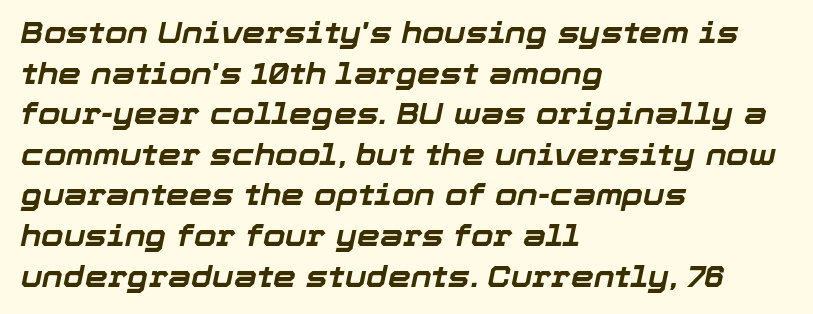
Thick stems and heavy bowls — unmistakably bold. Here the designer chose a conventional face with non-uniform glyph widths. Rows of type keep a routine distance in the vertical direction. Emphasis-style slanted type is in use.
